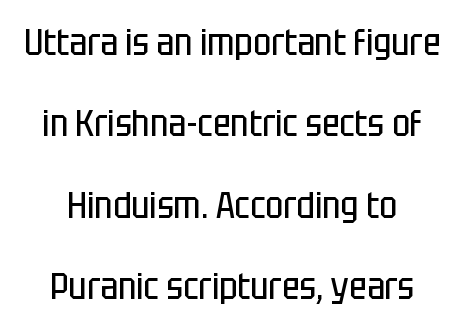
{"serif": "no", "italic": "no", "bold": "no", "weight": "regular", "width": "condensed", "stroke_contrast": "low", "x_height": "large", "monospaced": "no", "underline": "no", "align": "center", "line_spacing": "loose", "line_spacing_ratio": 2.14, "letter_spacing": "normal", "letter_spacing_em": 0.0, "glyph_px": 38}
